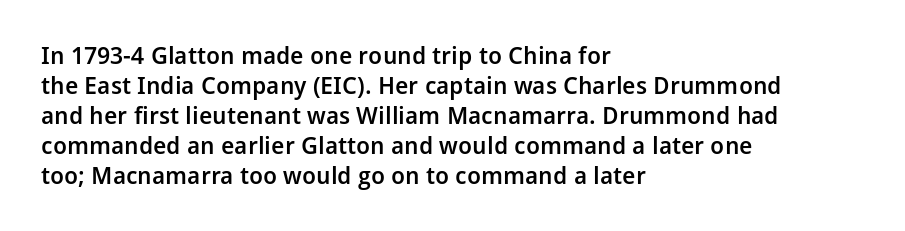
The image shows 24 px text type, upright; set left-aligned, normal line spacing (1.25x), normal letter spacing, not underlined.
